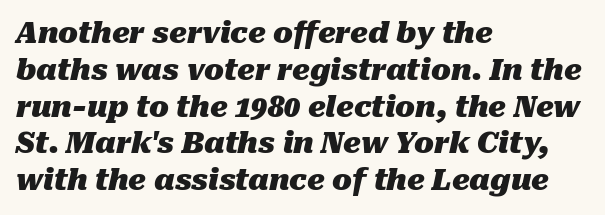
{"italic": "yes", "lean": "right", "slant_degrees": 10, "bold": "yes", "weight": "heavy", "width": "normal", "stroke_contrast": "medium", "x_height": "medium", "monospaced": "no", "underline": "no", "align": "left", "line_spacing": "normal", "line_spacing_ratio": 1.27, "letter_spacing": "normal", "letter_spacing_em": 0.0, "glyph_px": 29}
